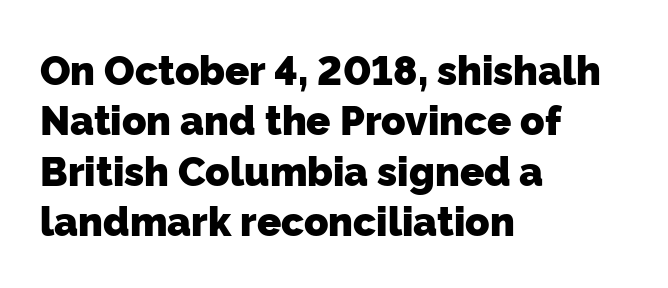
Q: Is the text bold? A: Yes.
Q: Is the typeface a serif or a sans-serif typeface? A: Sans-serif.
Q: Is the text underlined? A: No.
Q: How is the paragraph aligned? A: Left-aligned.
Q: Is the spacing between letters normal or unusually wide? A: Normal.
Q: Is the spacing between lines tight, normal or loose? A: Normal.
Q: Width (condensed, normal, or wide)? A: Normal.
Q: Stroke contrast? A: Low.
Q: x-height? A: Medium.
Q: Monospaced? A: No.
